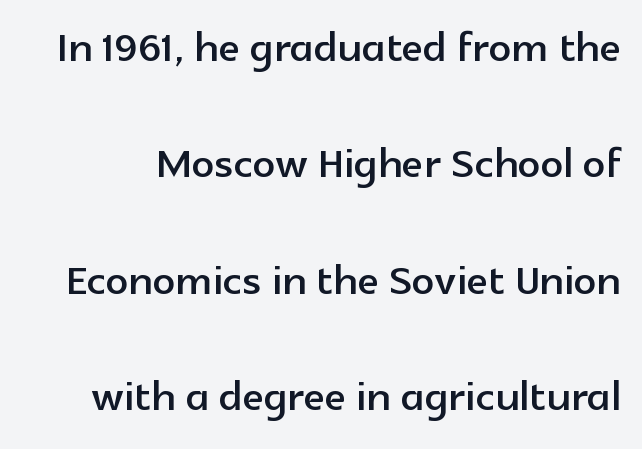
Loosely led — the rows are spread out. This sample uses an upright cut, with every glyph sitting square on the baseline. Tracking here is standard; glyphs follow each other at the usual distance. The space directly below the letters is spotless. No feet cap the strokes, marking this as sans-serif type. These lines are rendered in a variable-pitch font.
